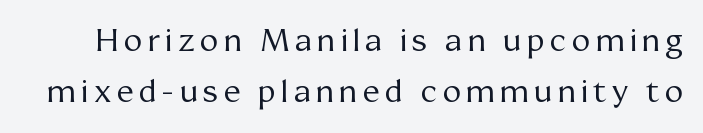
Q: Is the text bold? A: No.
Q: Is the text italic (slanted)? A: No, it is upright.
Q: Is the typeface a serif or a sans-serif typeface? A: Serif.
Q: Is the text underlined? A: No.
Q: Is the spacing between lines tight, normal or loose? A: Normal.
Q: Width (condensed, normal, or wide)? A: Normal.
Q: Stroke contrast? A: Medium.
Q: x-height? A: Medium.
Q: Monospaced? A: No.
